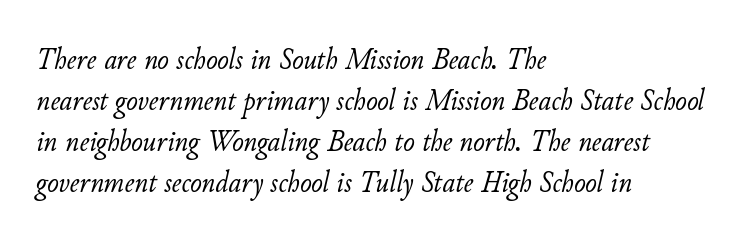
Quick note: italic. Successive baselines arrive at the customary interval. The string is rendered with underlining switched off. What stands out about the letter spacing? Nothing — it is the standard amount. The face looks like a standard text weight, possibly lighter. The passage shown is typed in a proportional face where columns would drift.
